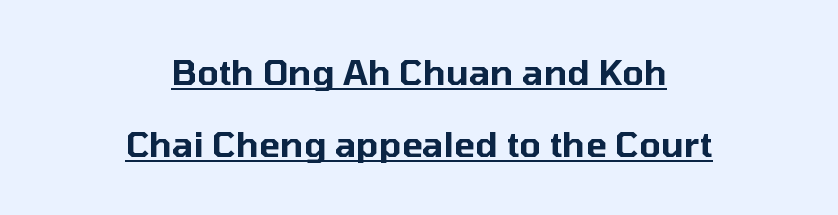
The rendering keeps characters at their native spacing. Layout note: lines centered. The passage shown is underscored from start to finish. Serif or sans? Sans — the stroke terminals are bare. Do the characters align in a grid? No, the font is proportional. Characters remain perfectly vertical along every line.
